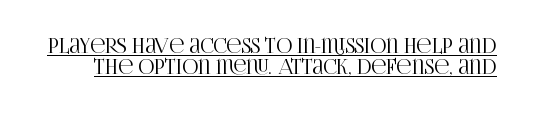
The image shows 20 px text type, upright; set tight line spacing (1.05x), normal letter spacing, underlined.
